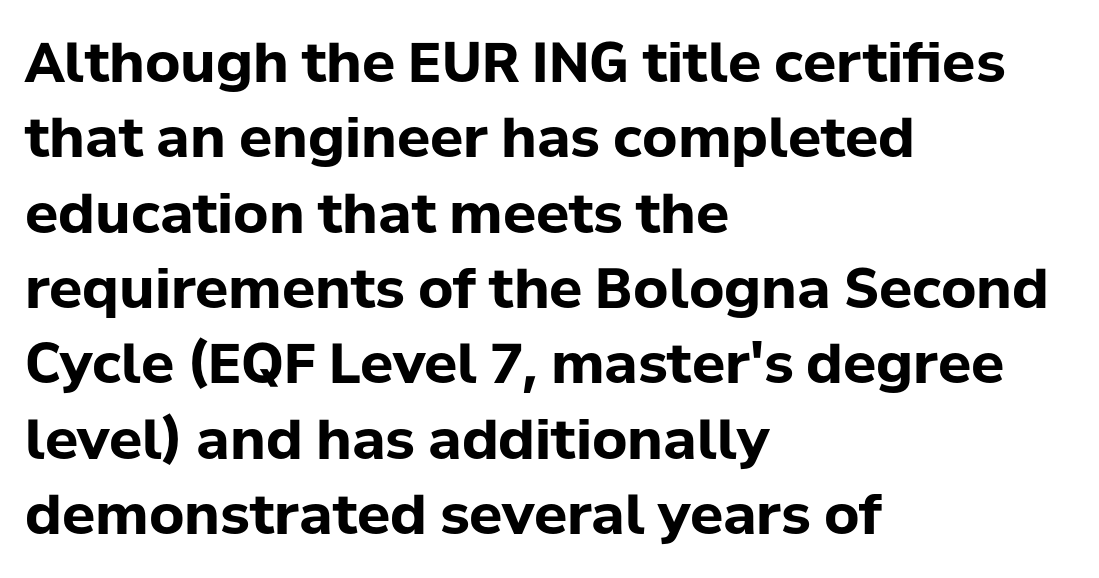
{"serif": "no", "italic": "no", "bold": "yes", "weight": "bold", "width": "normal", "stroke_contrast": "low", "x_height": "medium", "monospaced": "no", "underline": "no", "align": "left", "line_spacing": "normal", "line_spacing_ratio": 1.37, "letter_spacing": "normal", "letter_spacing_em": 0.0, "glyph_px": 55}
